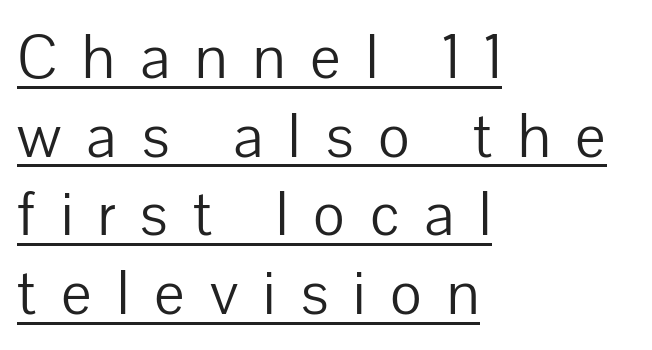
Q: Is the text bold? A: No.
Q: Is the text italic (slanted)? A: No, it is upright.
Q: Is the typeface a serif or a sans-serif typeface? A: Sans-serif.
Q: Is the text underlined? A: Yes.
Q: How is the paragraph aligned? A: Left-aligned.
Q: Is the spacing between letters normal or unusually wide? A: Unusually wide.
Q: Is the spacing between lines tight, normal or loose? A: Normal.
Q: Width (condensed, normal, or wide)? A: Normal.
Q: Stroke contrast? A: Low.
Q: x-height? A: Medium.
Q: Monospaced? A: No.
